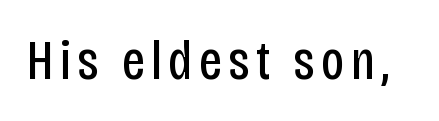
Q: Is the text bold? A: No.
Q: Is the text italic (slanted)? A: No, it is upright.
Q: Is the typeface a serif or a sans-serif typeface? A: Sans-serif.
Q: Is the text underlined? A: No.
Q: Width (condensed, normal, or wide)? A: Condensed.
Q: Stroke contrast? A: Low.
Q: x-height? A: Large.
Q: Monospaced? A: No.
